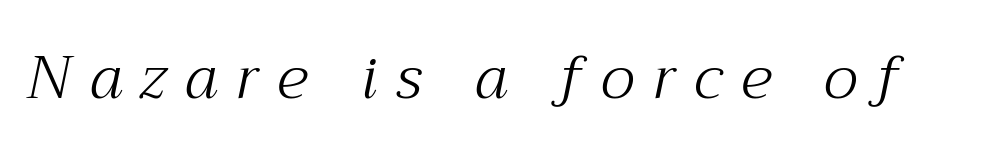
The image shows 60 px light serif type, italic (leaning right); set unusually wide letter spacing (+0.32 em), not underlined; medium stroke contrast and a medium x-height.
